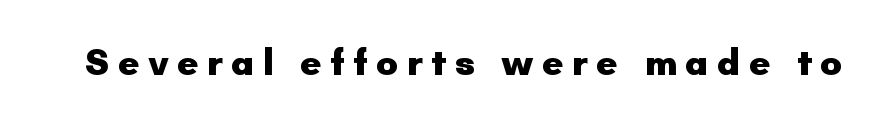
Q: Is the text bold? A: Yes.
Q: Is the text italic (slanted)? A: No, it is upright.
Q: Is the typeface a serif or a sans-serif typeface? A: Sans-serif.
Q: Is the text underlined? A: No.
Q: Is the spacing between letters normal or unusually wide? A: Unusually wide.
Q: Width (condensed, normal, or wide)? A: Normal.
Q: Stroke contrast? A: Low.
Q: x-height? A: Small.
Q: Monospaced? A: No.
